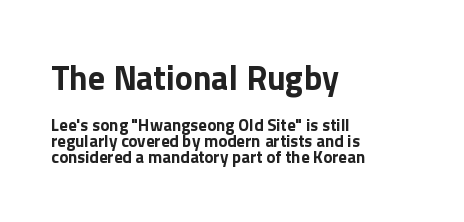
Q: Is the text bold? A: Yes.
Q: Is the text italic (slanted)? A: No, it is upright.
Q: Is the typeface a serif or a sans-serif typeface? A: Sans-serif.
Q: Is the text underlined? A: No.
Q: How is the paragraph aligned? A: Left-aligned.
Q: Is the spacing between letters normal or unusually wide? A: Normal.
Q: Is the spacing between lines tight, normal or loose? A: Tight.
Q: Which block of text is set in a larger size, the first (top) or the second (bottom)? A: The first (top) one.
Q: Width (condensed, normal, or wide)? A: Normal.
Q: x-height? A: Medium.
Q: Monospaced? A: No.
